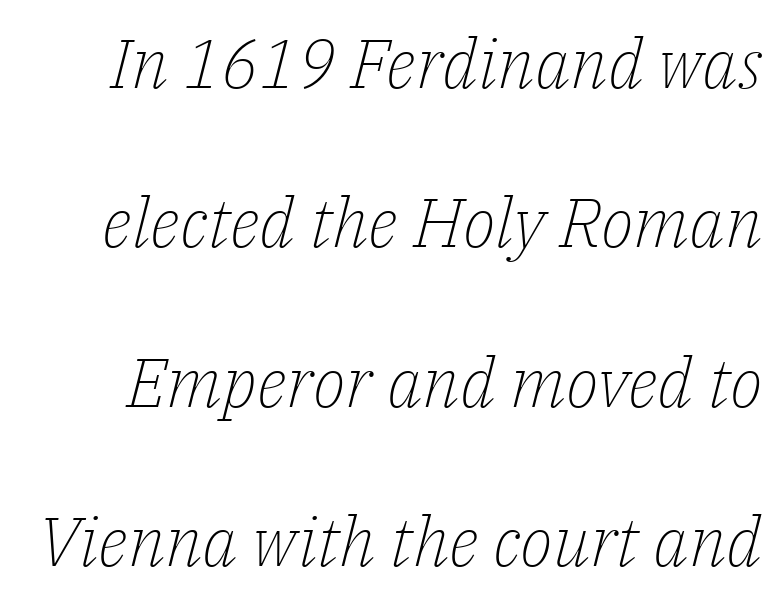
The image shows 69 px light serif type, italic (leaning right); set loose line spacing (2.31x), normal letter spacing, not underlined; low stroke contrast and a medium x-height.
